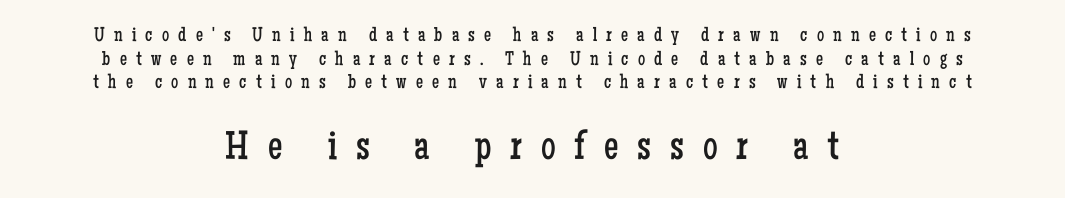
The image shows 41 px regular-weight, condensed serif type, upright; set centered, line spacing 1.18x, unusually wide letter spacing (+0.46 em), not underlined; the second (bottom) block is 2.05x larger; low stroke contrast and a medium x-height.
